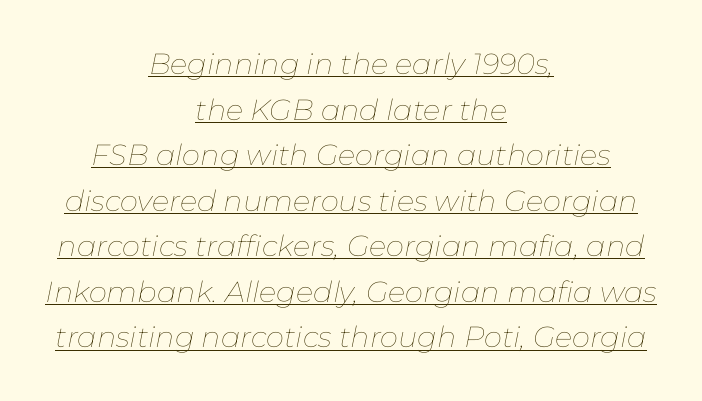
{"italic": "yes", "lean": "right", "slant_degrees": 11, "bold": "no", "weight": "thin", "width": "normal", "stroke_contrast": "low", "x_height": "medium", "monospaced": "no", "underline": "yes", "align": "center", "line_spacing": "normal", "line_spacing_ratio": 1.57, "letter_spacing": "normal", "letter_spacing_em": 0.0, "glyph_px": 29}
